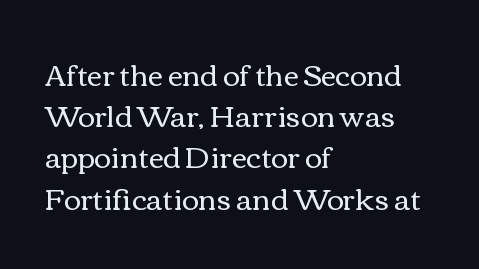
Leading: standard. What stands out about the letter spacing? Nothing — it is the standard amount. Upright lettering throughout. The letters look calm and open, with moderate or lighter stems. The zone under the glyphs is completely vacant. Looks like regular typesetting: each glyph gets only the width it needs.
